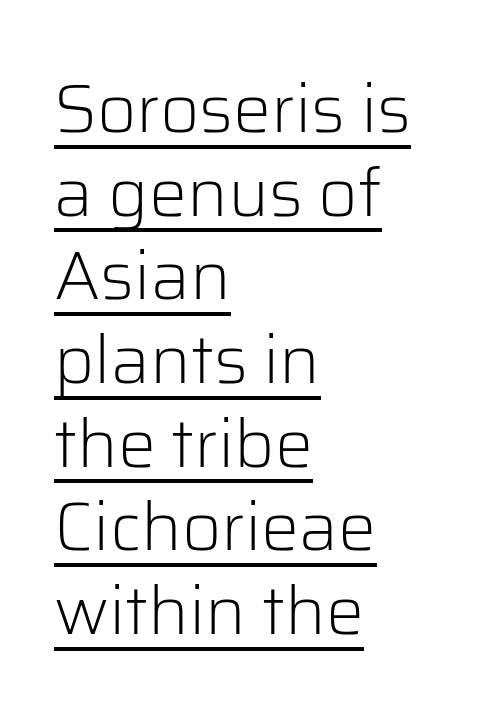
Q: Is the text bold? A: No.
Q: Is the text italic (slanted)? A: No, it is upright.
Q: Is the typeface a serif or a sans-serif typeface? A: Sans-serif.
Q: Is the text underlined? A: Yes.
Q: How is the paragraph aligned? A: Left-aligned.
Q: Is the spacing between letters normal or unusually wide? A: Normal.
Q: Width (condensed, normal, or wide)? A: Normal.
Q: Stroke contrast? A: Low.
Q: x-height? A: Medium.
Q: Monospaced? A: No.
